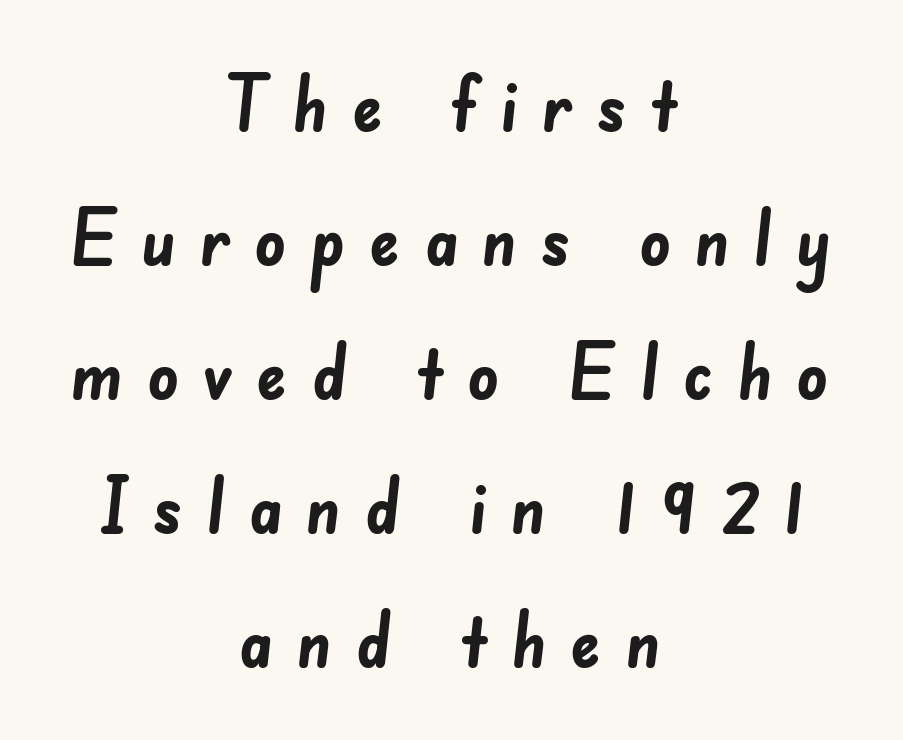
{"serif": "no", "bold": "yes", "weight": "semibold", "width": "normal", "stroke_contrast": "low", "x_height": "small", "monospaced": "no", "underline": "no", "align": "center", "line_spacing_ratio": 1.74, "letter_spacing": "wide", "letter_spacing_em": 0.3, "glyph_px": 77}
